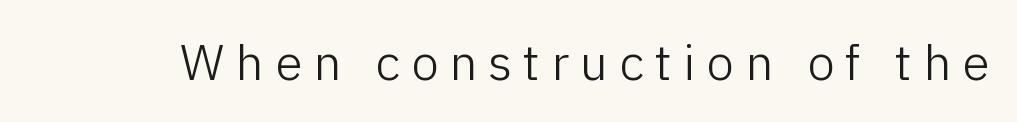
{"serif": "no", "italic": "no", "bold": "no", "weight": "light", "width": "normal", "stroke_contrast": "low", "x_height": "medium", "monospaced": "no", "underline": "no", "letter_spacing": "wide", "letter_spacing_em": 0.22, "glyph_px": 50}
